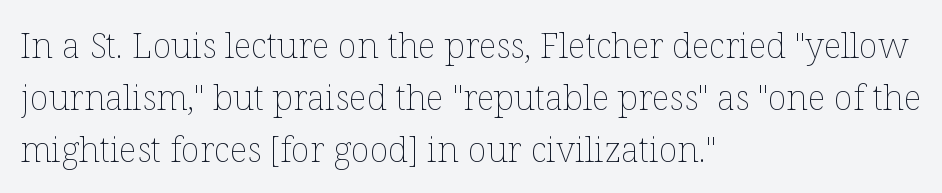
The strokes are not fattened; the text isn't bold. Italic: no, the glyphs are upright roman. Tracking value appears to be zero — textbook default spacing. This sample is left-justified, so line endings fall wherever the words run out.
